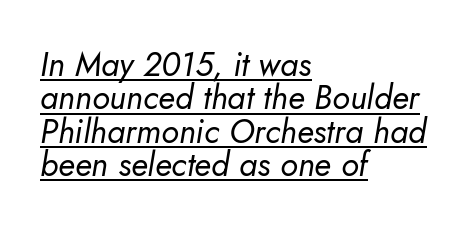
The image shows 33 px regular-weight type, italic (leaning right); set left-aligned, tight line spacing (1.01x), normal letter spacing, underlined; low stroke contrast and a small x-height.
